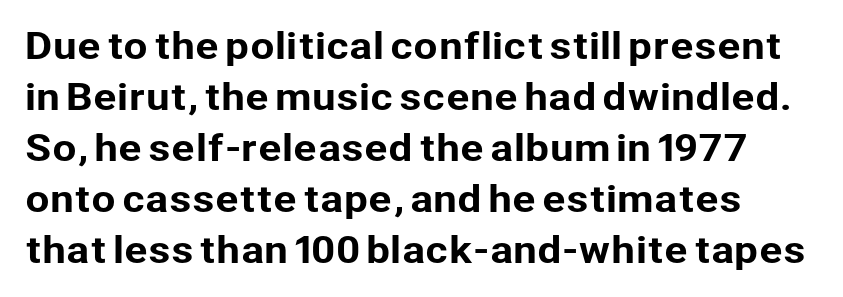
{"serif": "no", "italic": "no", "width": "normal", "stroke_contrast": "low", "x_height": "medium", "monospaced": "no", "underline": "no", "line_spacing": "normal", "line_spacing_ratio": 1.46, "letter_spacing": "normal", "letter_spacing_em": 0.0, "glyph_px": 35}
